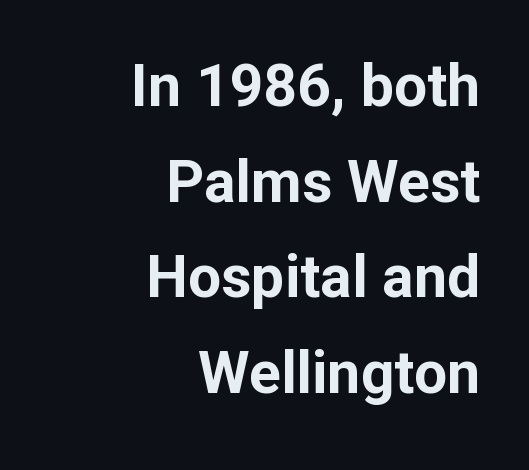
The image shows 59 px bold sans-serif type, upright; set right-aligned, normal line spacing (1.62x), normal letter spacing, not underlined; low stroke contrast and a medium x-height.
